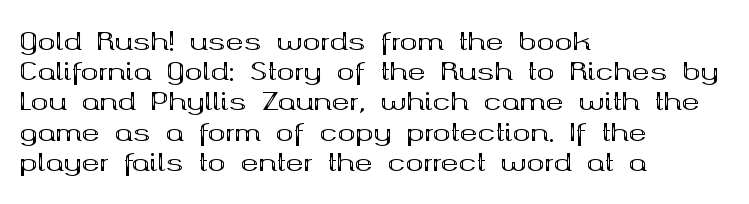
Q: Is the text bold? A: Yes.
Q: Is the text italic (slanted)? A: No, it is upright.
Q: Is the text underlined? A: No.
Q: How is the paragraph aligned? A: Left-aligned.
Q: Is the spacing between letters normal or unusually wide? A: Normal.
Q: Is the spacing between lines tight, normal or loose? A: Normal.
